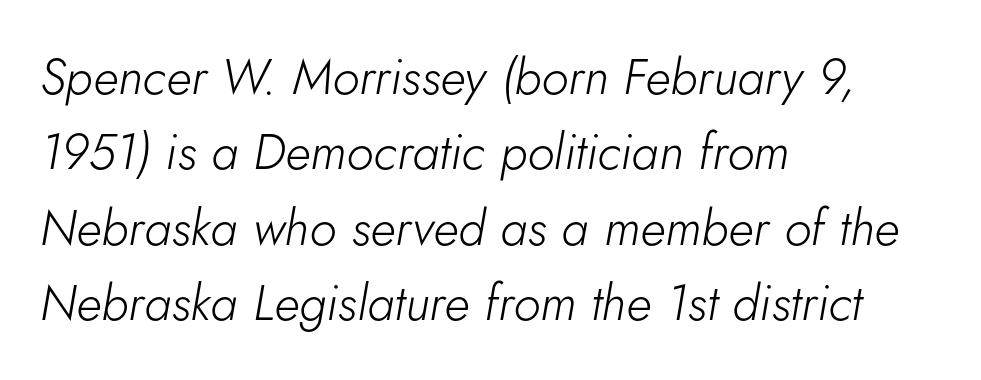
{"italic": "yes", "lean": "right", "slant_degrees": 5, "bold": "no", "weight": "light", "width": "normal", "stroke_contrast": "low", "x_height": "small", "monospaced": "no", "underline": "no", "align": "left", "line_spacing": "normal", "line_spacing_ratio": 1.51, "letter_spacing": "normal", "letter_spacing_em": 0.0, "glyph_px": 50}
